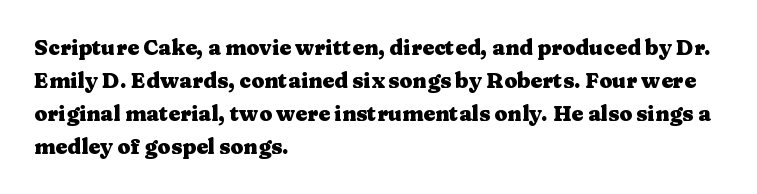
{"italic": "no", "bold": "yes", "underline": "no", "align": "left", "line_spacing": "normal", "line_spacing_ratio": 1.57, "letter_spacing": "normal", "letter_spacing_em": 0.0, "glyph_px": 21}
